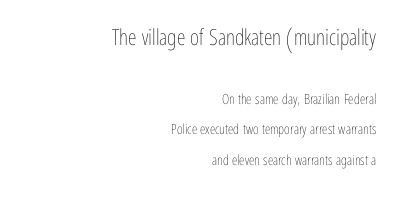
The image shows 22 px text type, upright; set right-aligned, loose line spacing (2.16x), normal letter spacing, not underlined; the first (top) block is 1.57x larger.
